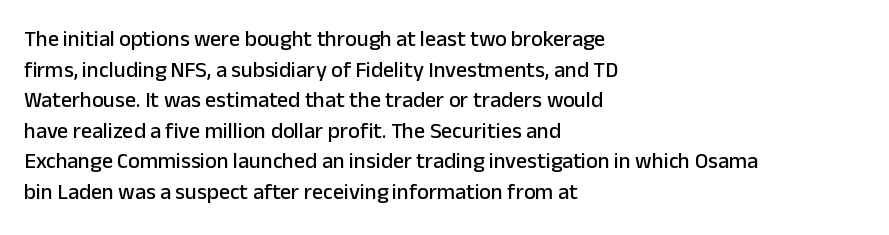
The image shows 22 px text type, upright; set left-aligned, normal line spacing (1.39x), normal letter spacing, not underlined.
